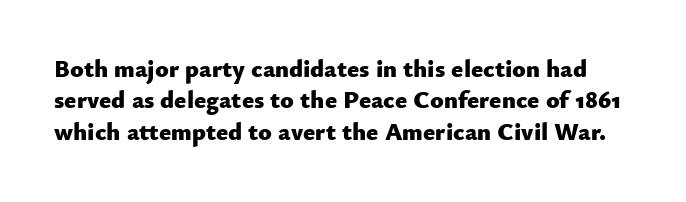
Q: Is the text bold? A: Yes.
Q: Is the text italic (slanted)? A: No, it is upright.
Q: Is the text underlined? A: No.
Q: Is the spacing between letters normal or unusually wide? A: Normal.
Q: Is the spacing between lines tight, normal or loose? A: Normal.
